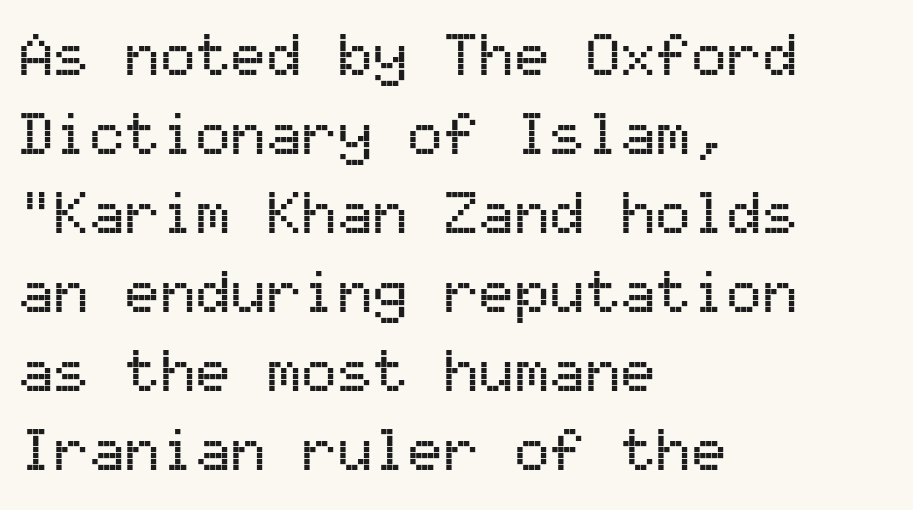
Standard letterfit; no display-style spreading of the glyphs. Note the uniform advance width — an 'i' takes as much space as an 'm'. Reading down the block, your eye returns to a fixed left position each line. Quick note: underline off. Ordinary non-slanted type is in use.
